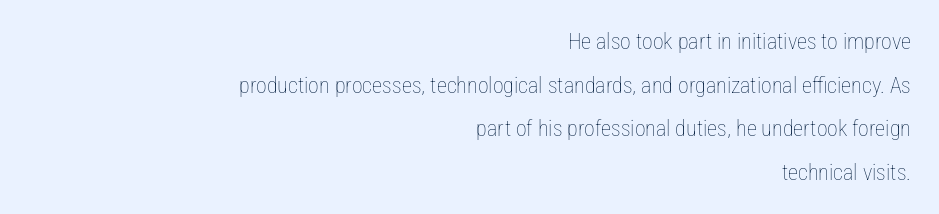
Line ends are locked; line starts wander. The tracking reads as untouched default to a designer's eye. The face looks like a standard text weight, possibly lighter. Style check: upright.
